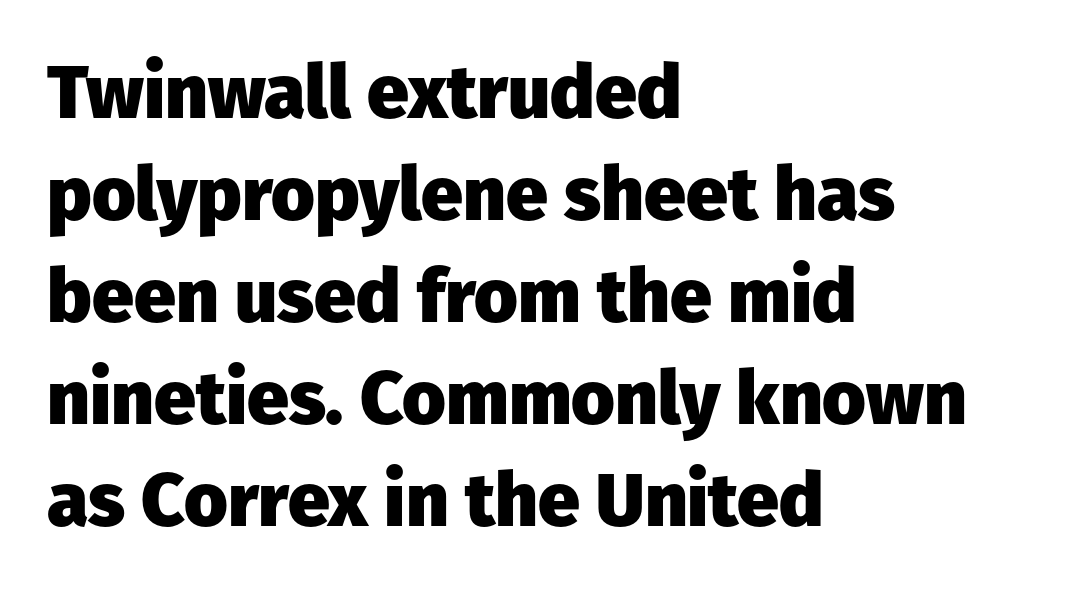
Students, note that the glyphs here touch the page at normal intervals. Line beginnings align vertically; line endings do not. What weight is shown? A full bold with thick strokes. The lines sit at an ordinary, default distance from one another.
